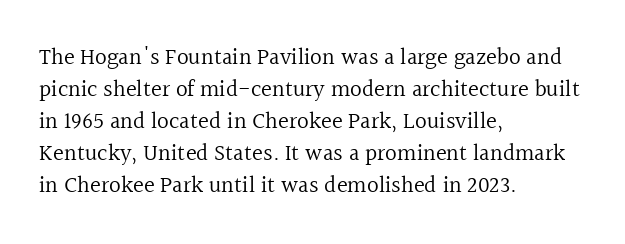
{"italic": "no", "bold": "no", "underline": "no", "align": "left", "line_spacing": "normal", "line_spacing_ratio": 1.39, "letter_spacing": "normal", "letter_spacing_em": 0.0, "glyph_px": 23}
